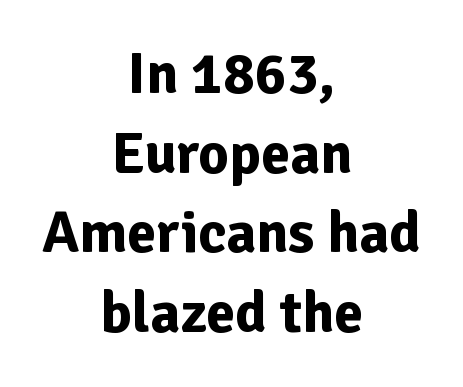
Q: Is the text bold? A: Yes.
Q: Is the text italic (slanted)? A: No, it is upright.
Q: Is the typeface a serif or a sans-serif typeface? A: Sans-serif.
Q: Is the text underlined? A: No.
Q: How is the paragraph aligned? A: Centered.
Q: Is the spacing between letters normal or unusually wide? A: Normal.
Q: Is the spacing between lines tight, normal or loose? A: Normal.
Q: Width (condensed, normal, or wide)? A: Normal.
Q: Stroke contrast? A: Low.
Q: x-height? A: Medium.
Q: Monospaced? A: No.
